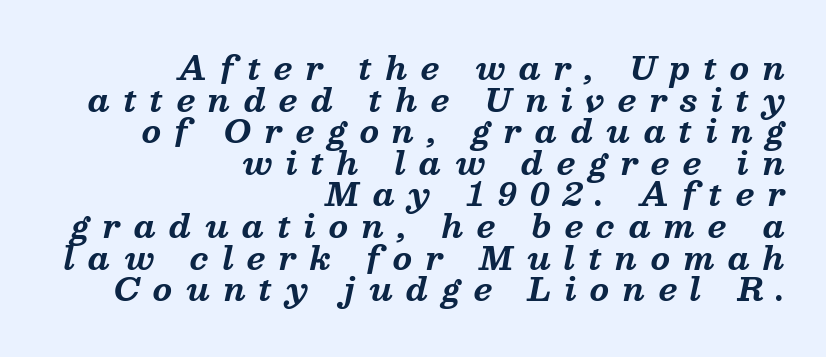
The image shows 31 px bold serif type, italic (leaning right); set right-aligned, tight line spacing (1.02x), unusually wide letter spacing (+0.43 em), not underlined; medium stroke contrast and a medium x-height.
